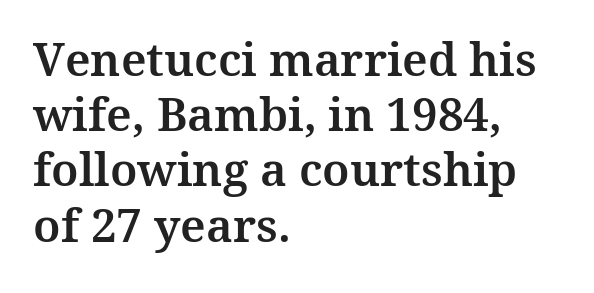
Q: Is the text italic (slanted)? A: No, it is upright.
Q: Is the typeface a serif or a sans-serif typeface? A: Serif.
Q: Is the text underlined? A: No.
Q: How is the paragraph aligned? A: Left-aligned.
Q: Is the spacing between letters normal or unusually wide? A: Normal.
Q: Width (condensed, normal, or wide)? A: Normal.
Q: Stroke contrast? A: Medium.
Q: x-height? A: Medium.
Q: Monospaced? A: No.
